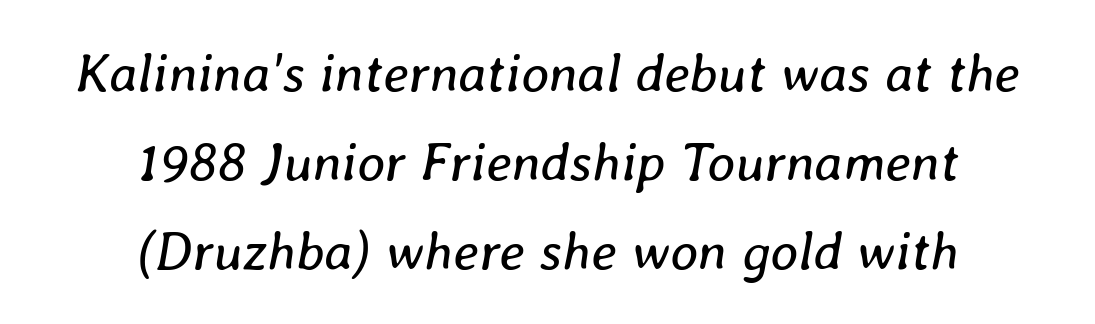
Every character sits at an angle, as italics do. Heft: none added — not bold. Is there much room between lines? A standard amount, neither cramped nor airy. Horizontally, the lines are justified to the midpoint only. Do the characters align in a grid? No, the font is proportional. Glyph-to-glyph distance matches everyday printed text.
